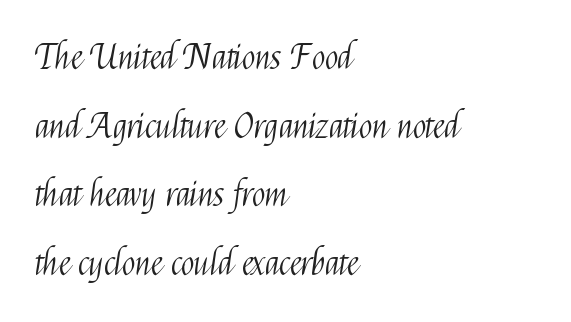
{"serif": "no", "bold": "no", "weight": "light", "width": "condensed", "stroke_contrast": "medium", "x_height": "medium", "monospaced": "no", "underline": "no", "align": "left", "line_spacing": "loose", "line_spacing_ratio": 1.96, "letter_spacing": "normal", "letter_spacing_em": 0.0, "glyph_px": 35}
